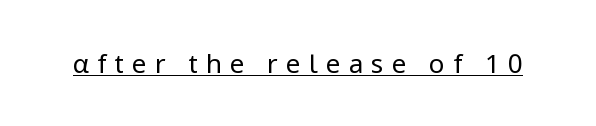
{"italic": "no", "bold": "no", "underline": "yes", "letter_spacing": "wide", "letter_spacing_em": 0.31, "glyph_px": 26}
